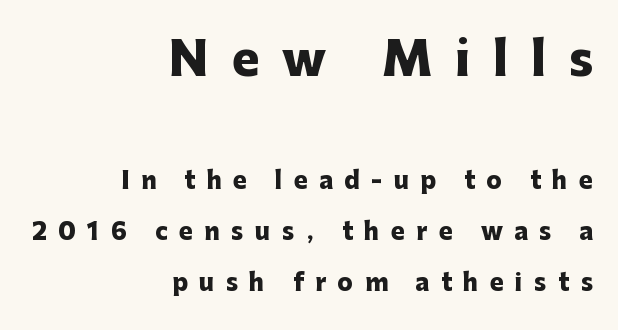
{"serif": "no", "italic": "no", "bold": "yes", "weight": "heavy", "width": "normal", "stroke_contrast": "low", "x_height": "medium", "monospaced": "no", "underline": "no", "align": "right", "line_spacing": "loose", "line_spacing_ratio": 2.21, "letter_spacing": "wide", "letter_spacing_em": 0.5, "larger_block": "first", "size_ratio": 2.0, "glyph_px": 46}
